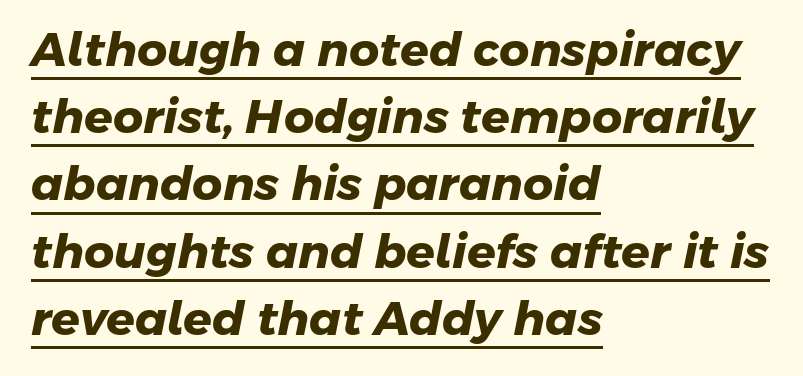
The gaps between neighbouring characters are ordinary and unremarkable. Is there an underline? Yes — a line sits under the letters. On the weight axis this lands at bold, roughly 700. In CSS terms this would be text-align: left.
